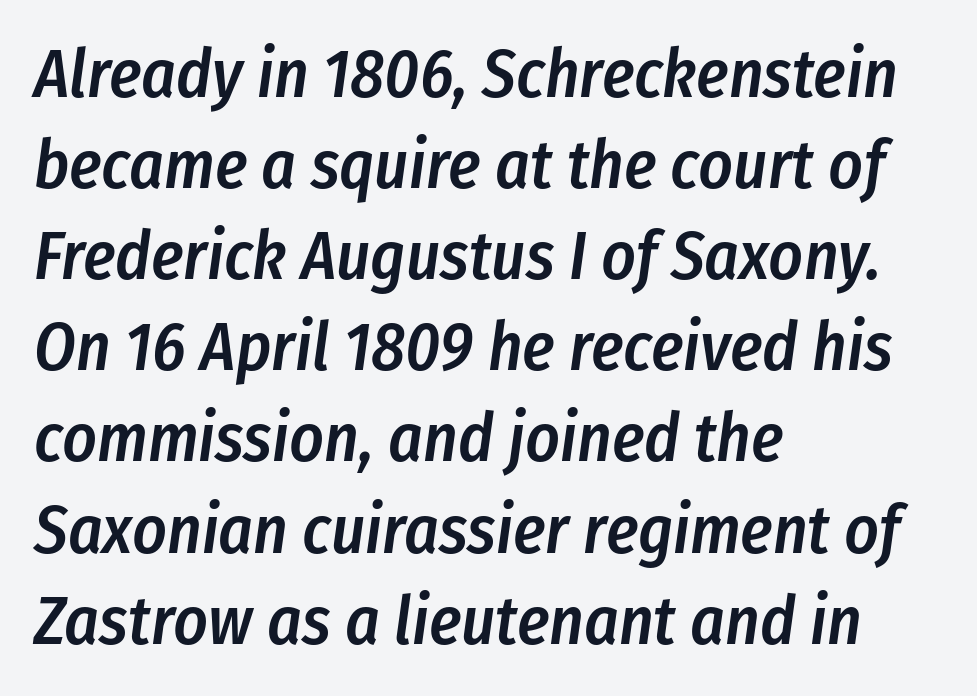
{"italic": "yes", "lean": "right", "slant_degrees": 8, "bold": "semi", "weight": "semibold", "width": "condensed", "stroke_contrast": "low", "x_height": "medium", "monospaced": "no", "underline": "no", "align": "left", "line_spacing": "normal", "line_spacing_ratio": 1.36, "letter_spacing": "normal", "letter_spacing_em": 0.0, "glyph_px": 67}
